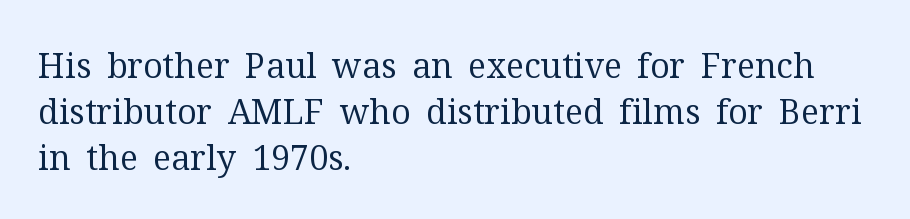
The image shows 34 px regular-weight serif type, upright; set left-aligned, normal line spacing (1.36x), normal letter spacing, not underlined; medium stroke contrast and a medium x-height.
